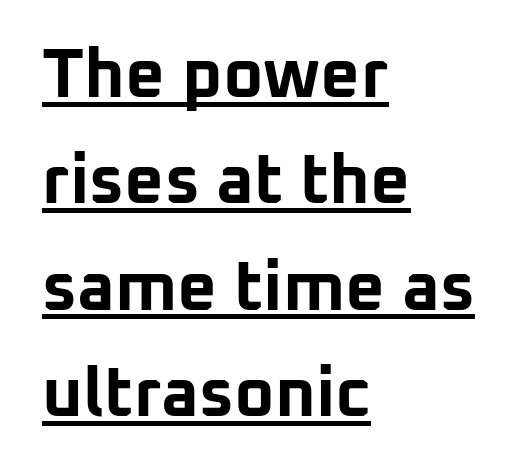
{"serif": "no", "italic": "no", "bold": "yes", "weight": "bold", "width": "normal", "stroke_contrast": "low", "x_height": "medium", "monospaced": "no", "underline": "yes", "align": "left", "line_spacing": "normal", "line_spacing_ratio": 1.54, "letter_spacing": "normal", "letter_spacing_em": 0.0, "glyph_px": 69}
